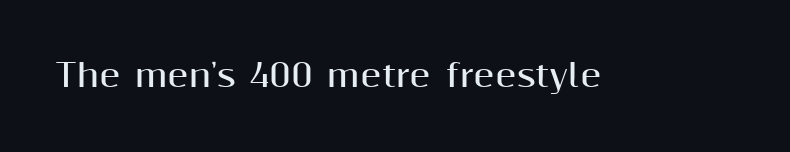
In terms of letterform style, serifs are entirely absent. There is no visible air inserted between adjacent glyphs. A dark, heavy texture on the line: the type is bold. The letters stand upright; this is a roman face. Character widths vary here, with narrow letters taking less room than wide ones.
